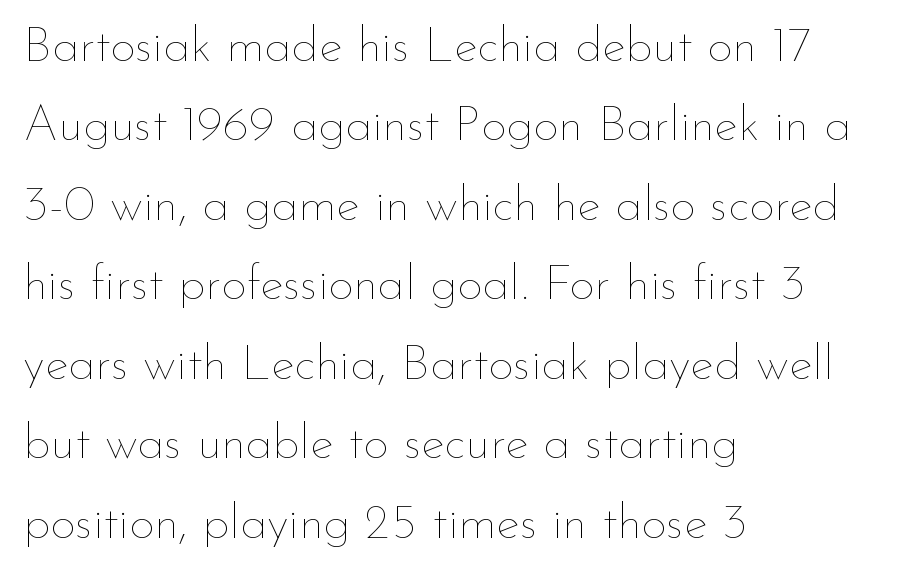
The image shows 50 px thin type, upright; set left-aligned, normal line spacing (1.59x), normal letter spacing, not underlined; low stroke contrast and a small x-height.
